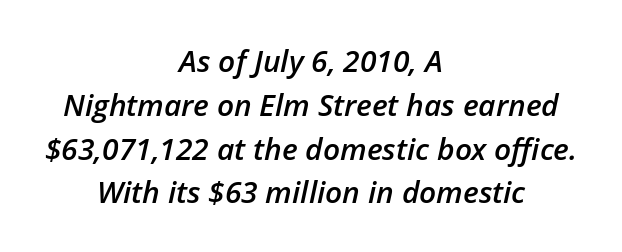
The image shows 30 px semibold type, italic (leaning right); set centered, normal line spacing (1.46x), normal letter spacing, not underlined; low stroke contrast and a medium x-height.
